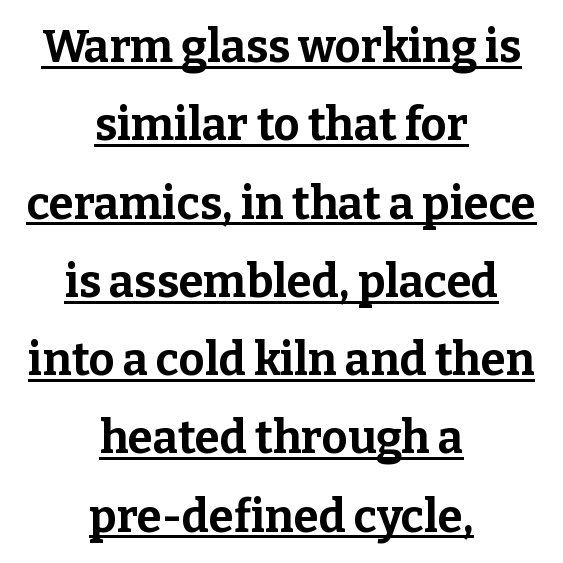
Q: Is the text bold? A: Yes.
Q: Is the text italic (slanted)? A: No, it is upright.
Q: Is the typeface a serif or a sans-serif typeface? A: Serif.
Q: Is the text underlined? A: Yes.
Q: How is the paragraph aligned? A: Centered.
Q: Is the spacing between letters normal or unusually wide? A: Normal.
Q: Width (condensed, normal, or wide)? A: Normal.
Q: Stroke contrast? A: Low.
Q: x-height? A: Medium.
Q: Monospaced? A: No.
